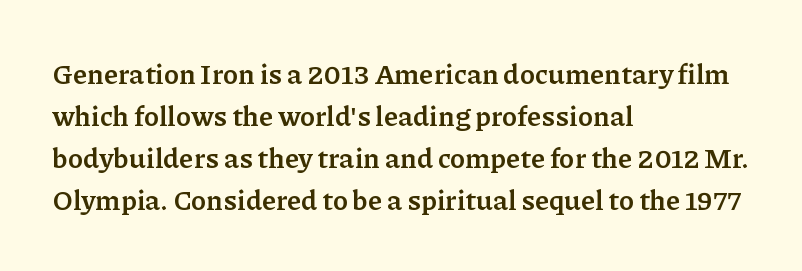
{"serif": "yes", "italic": "no", "bold": "yes", "weight": "semibold", "width": "normal", "stroke_contrast": "low", "x_height": "medium", "monospaced": "no", "underline": "no", "align": "left", "line_spacing": "normal", "line_spacing_ratio": 1.5, "letter_spacing": "normal", "letter_spacing_em": 0.0, "glyph_px": 28}
